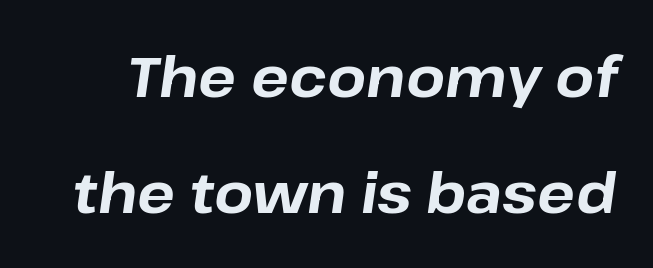
{"italic": "yes", "lean": "right", "slant_degrees": 8, "bold": "yes", "weight": "bold", "width": "normal", "stroke_contrast": "low", "x_height": "medium", "monospaced": "no", "underline": "no", "line_spacing": "loose", "line_spacing_ratio": 2.08, "letter_spacing": "normal", "letter_spacing_em": 0.0, "glyph_px": 56}
